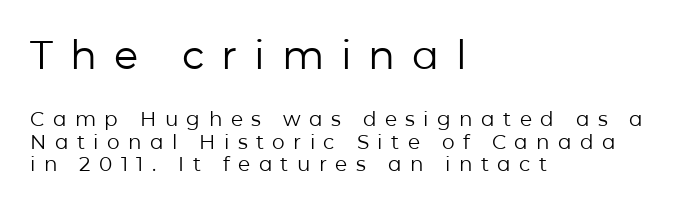
Each letter keeps its own natural width here, so spacing adapts to shape. The specimen reads as upright at a glance. If you drew a ruler down the left edge, every line would touch it. Decoration check: the copy has no underline. Look at the glyph heights: the upper group is clearly the bigger setting. Between one letter and the next there's a generous, obvious gap.
